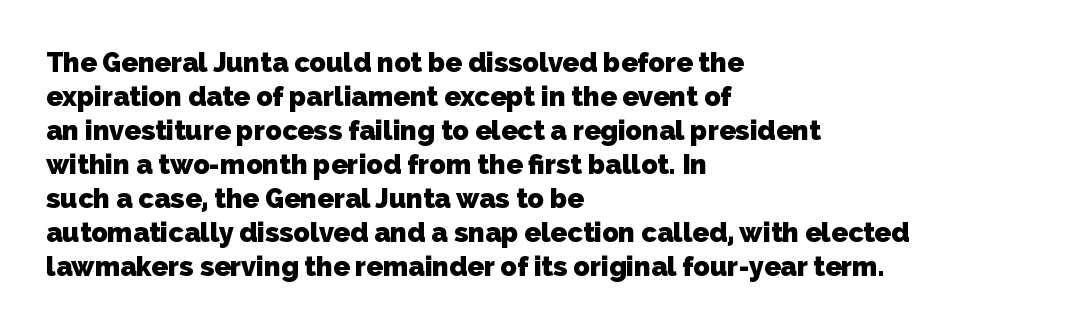
Q: Is the text bold? A: Yes.
Q: Is the text underlined? A: No.
Q: How is the paragraph aligned? A: Left-aligned.
Q: Is the spacing between letters normal or unusually wide? A: Normal.
Q: Is the spacing between lines tight, normal or loose? A: Normal.
